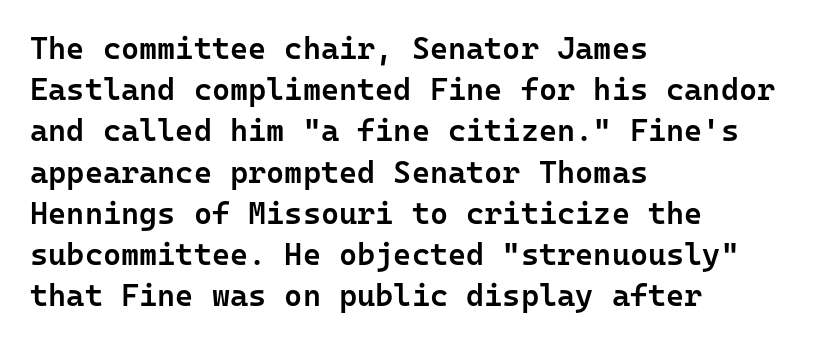
The image shows 31 px semibold sans-serif type, upright, monospaced; set left-aligned, normal line spacing (1.33x), normal letter spacing, not underlined; low stroke contrast and a medium x-height.
